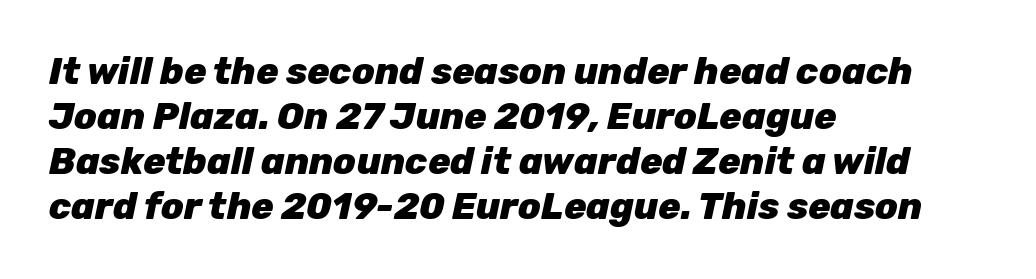
Q: Is the text bold? A: Yes.
Q: Is the text italic (slanted)? A: Yes, it leans right by about 12 degrees.
Q: Is the text underlined? A: No.
Q: How is the paragraph aligned? A: Left-aligned.
Q: Is the spacing between letters normal or unusually wide? A: Normal.
Q: Width (condensed, normal, or wide)? A: Normal.
Q: Stroke contrast? A: Low.
Q: x-height? A: Medium.
Q: Monospaced? A: No.
